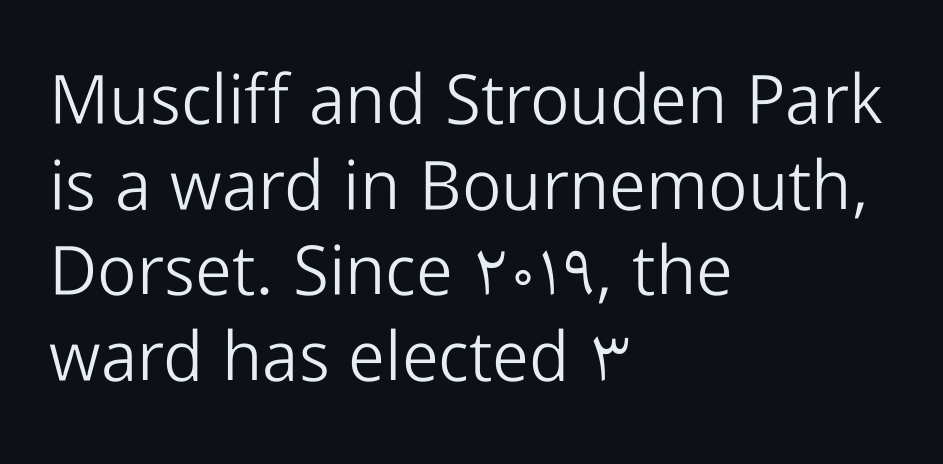
The image shows 69 px light sans-serif type, upright; set left-aligned, line spacing 1.24x, normal letter spacing, not underlined; low stroke contrast and a medium x-height.
